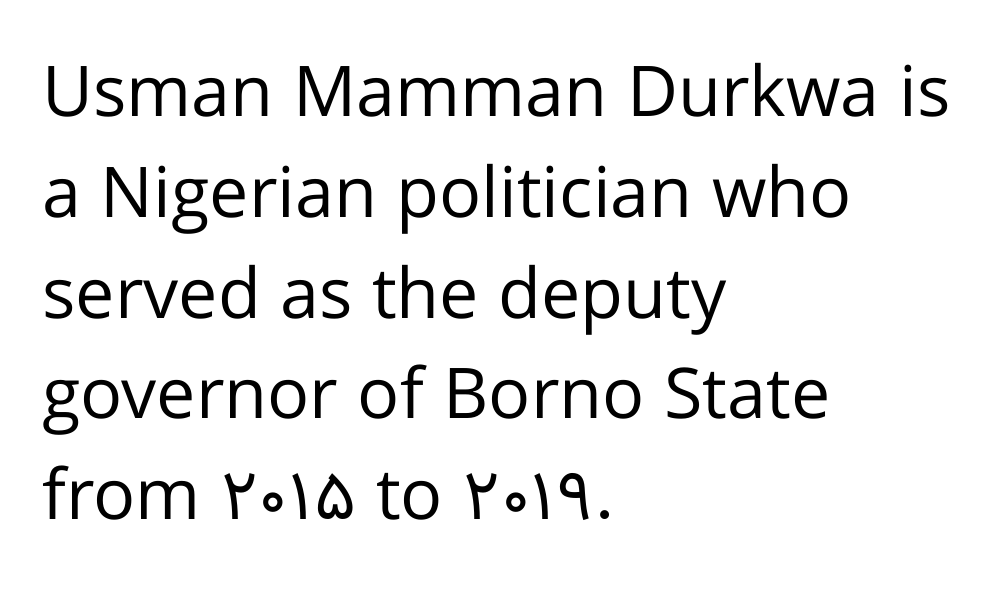
{"serif": "no", "italic": "no", "bold": "no", "weight": "regular", "width": "normal", "stroke_contrast": "low", "x_height": "medium", "monospaced": "no", "underline": "no", "align": "left", "line_spacing": "normal", "line_spacing_ratio": 1.44, "letter_spacing": "normal", "letter_spacing_em": 0.0, "glyph_px": 70}
